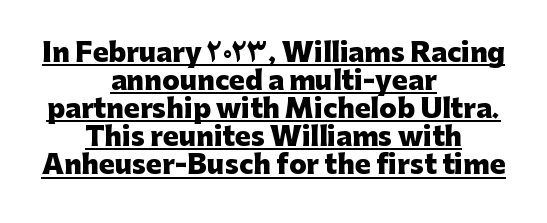
The image shows 26 px bold type, upright; set centered, tight line spacing (1.08x), normal letter spacing, underlined.
